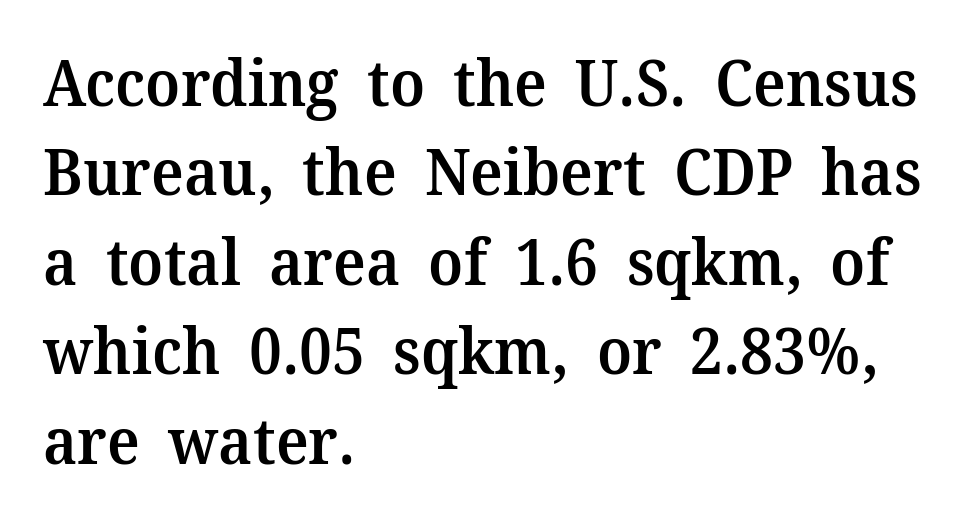
Clear beneath every line of the passage. You can tell from the footed stems that serif type was used. Here the designer chose a conventional face with non-uniform glyph widths. Which margin do the lines hug? The left one — the right edge is uneven.
